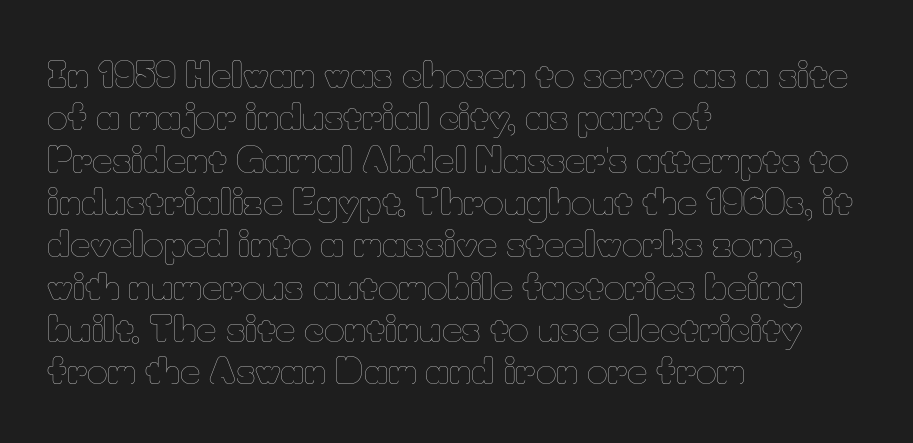
The image shows 35 px thin type, upright; set left-aligned, line spacing 1.21x, normal letter spacing, not underlined; low stroke contrast and a small x-height.
